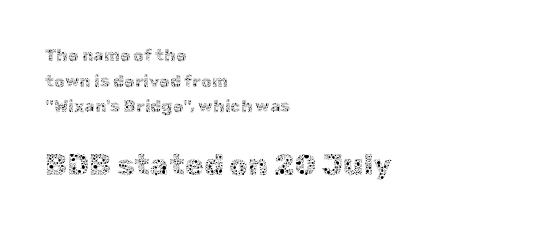
The image shows 30 px thin type, upright; set left-aligned, normal line spacing (1.51x), normal letter spacing, not underlined; the second (bottom) block is 1.76x larger; a medium x-height.
